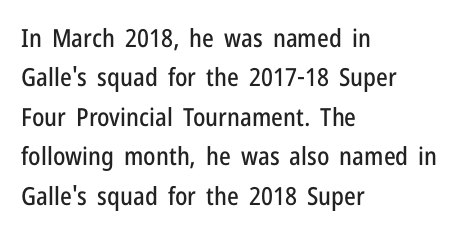
Q: Is the text italic (slanted)? A: No, it is upright.
Q: Is the text underlined? A: No.
Q: How is the paragraph aligned? A: Left-aligned.
Q: Is the spacing between letters normal or unusually wide? A: Normal.
Q: Is the spacing between lines tight, normal or loose? A: Normal.
